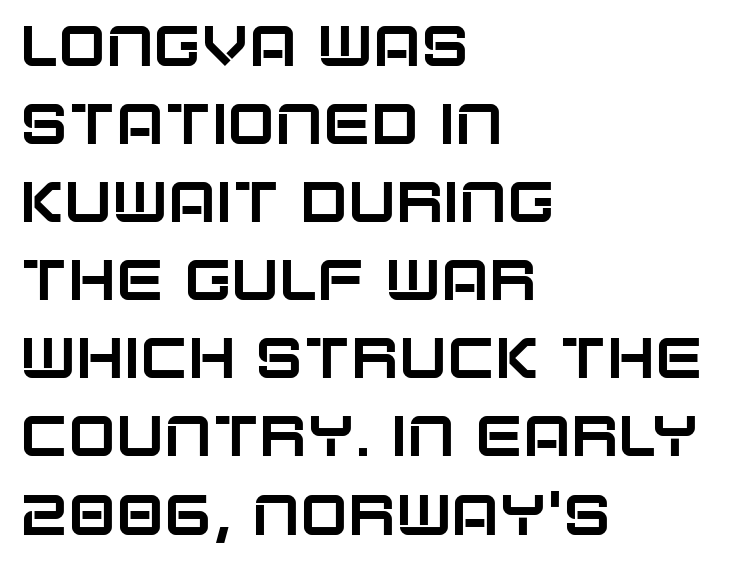
The image shows 57 px sans-serif type, upright; set left-aligned, normal line spacing (1.37x), normal letter spacing, not underlined; low stroke contrast and a large x-height.
